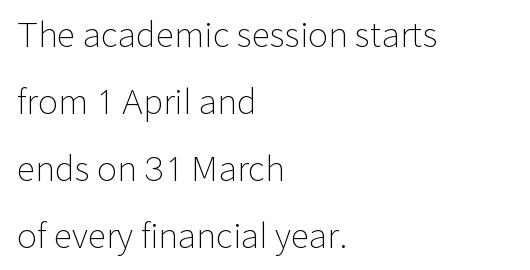
The passage shown is not bold in any degree. Is the block centered? No — it sits flush against the left margin. This sample has the flowing, uneven cadence of proportional lettering. Beneath every word, the page is bare.
